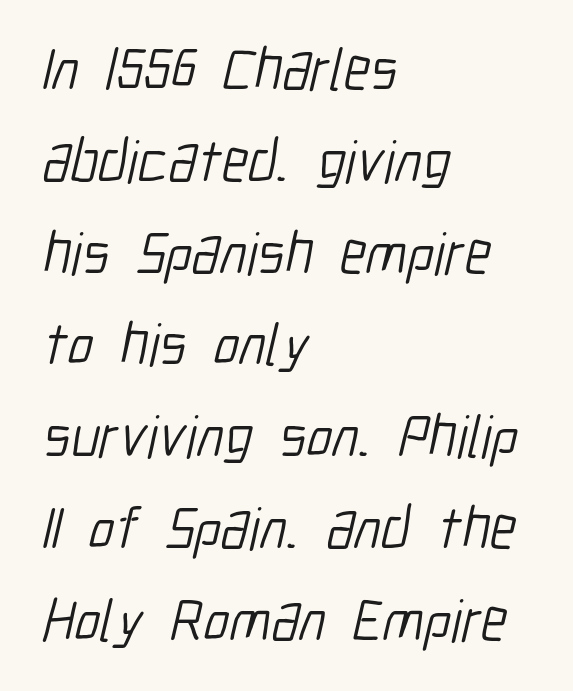
A bare baseline throughout the passage. Default kerning and tracking; the words read as compact shapes. Are there feet on the stems? There aren't — it's a sans. Alignment: flush left. These lines sit exactly where default settings would place them. The passage shown is not bold in any degree.
